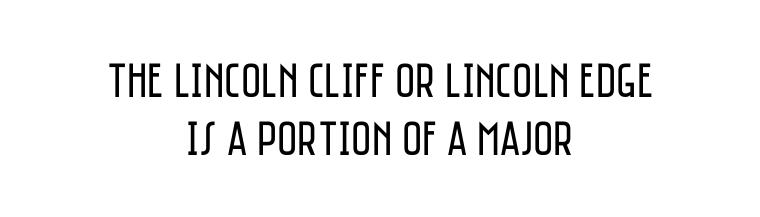
Q: Is the text bold? A: No.
Q: Is the text italic (slanted)? A: No, it is upright.
Q: Is the typeface a serif or a sans-serif typeface? A: Sans-serif.
Q: Is the text underlined? A: No.
Q: How is the paragraph aligned? A: Centered.
Q: Is the spacing between letters normal or unusually wide? A: Normal.
Q: Width (condensed, normal, or wide)? A: Condensed.
Q: Stroke contrast? A: Low.
Q: x-height? A: Large.
Q: Monospaced? A: No.
